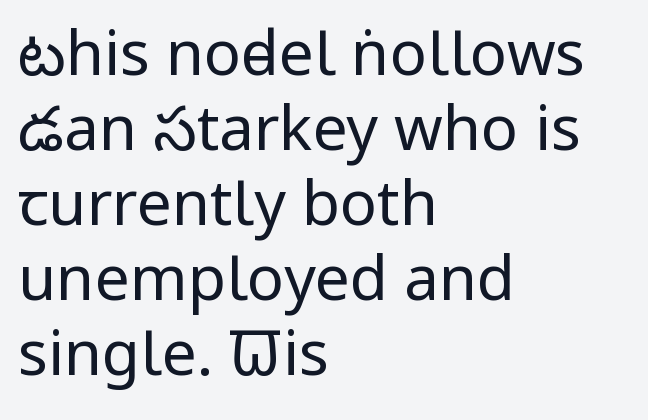
Q: Is the text bold? A: No.
Q: Is the text italic (slanted)? A: No, it is upright.
Q: Is the typeface a serif or a sans-serif typeface? A: Sans-serif.
Q: Is the text underlined? A: No.
Q: How is the paragraph aligned? A: Left-aligned.
Q: Is the spacing between letters normal or unusually wide? A: Normal.
Q: Width (condensed, normal, or wide)? A: Condensed.
Q: Stroke contrast? A: Low.
Q: x-height? A: Large.
Q: Monospaced? A: No.
